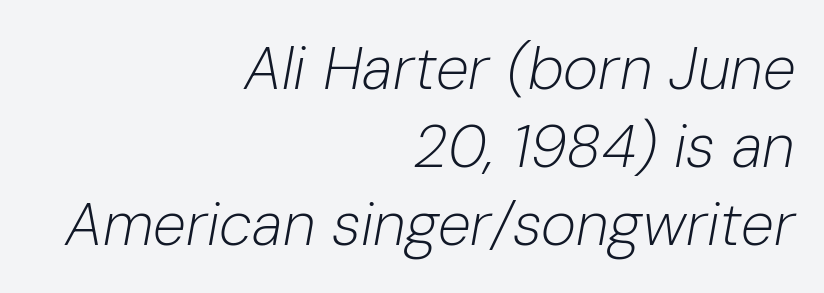
The image shows 60 px light type, italic (leaning right); set right-aligned, normal line spacing (1.3x), normal letter spacing, not underlined; low stroke contrast and a medium x-height.
